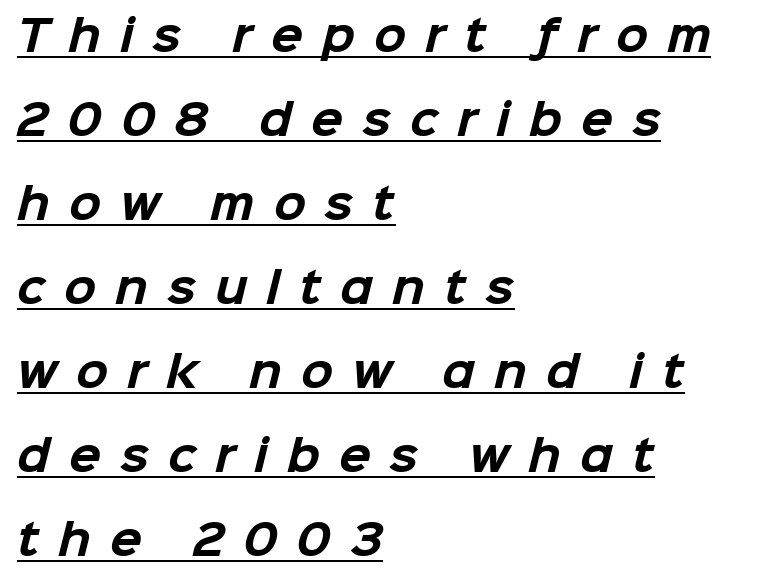
The image shows 42 px bold sans-serif type; set left-aligned, loose line spacing (2.0x), unusually wide letter spacing (+0.45 em), underlined; low stroke contrast and a medium x-height.
